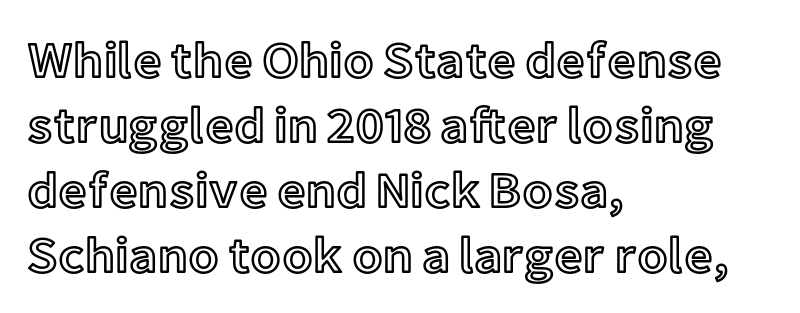
The image shows 50 px text type, upright; set left-aligned, normal line spacing (1.3x), normal letter spacing, not underlined; a medium x-height.
